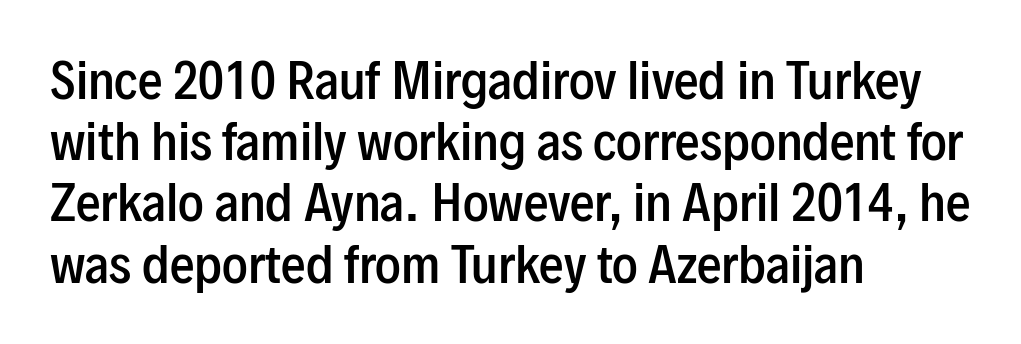
Q: Is the text bold? A: Semi-bold.
Q: Is the text italic (slanted)? A: No, it is upright.
Q: Is the typeface a serif or a sans-serif typeface? A: Sans-serif.
Q: Is the text underlined? A: No.
Q: How is the paragraph aligned? A: Left-aligned.
Q: Is the spacing between letters normal or unusually wide? A: Normal.
Q: Is the spacing between lines tight, normal or loose? A: Normal.
Q: Width (condensed, normal, or wide)? A: Condensed.
Q: Stroke contrast? A: Low.
Q: x-height? A: Medium.
Q: Monospaced? A: No.
